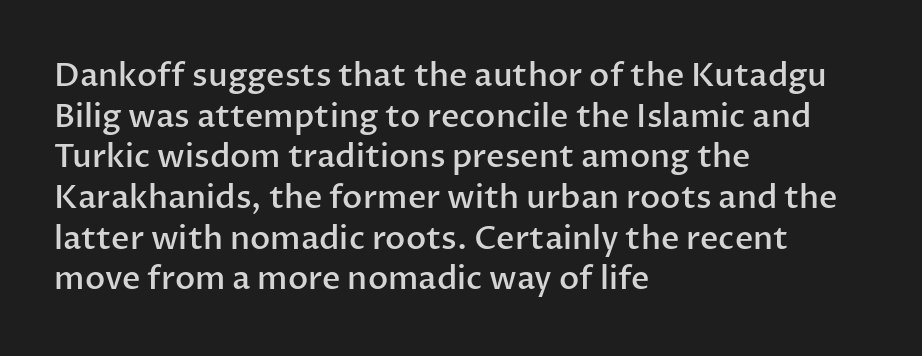
The image shows 32 px semibold sans-serif type, upright; set left-aligned, normal line spacing (1.27x), normal letter spacing, not underlined; low stroke contrast and a medium x-height.
